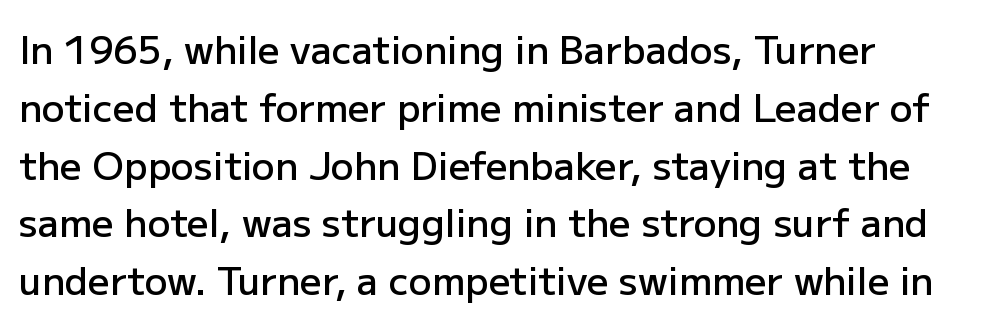
{"serif": "no", "italic": "no", "bold": "semi", "weight": "semibold", "width": "normal", "stroke_contrast": "low", "x_height": "medium", "monospaced": "no", "underline": "no", "align": "left", "line_spacing": "normal", "line_spacing_ratio": 1.52, "letter_spacing": "normal", "letter_spacing_em": 0.0, "glyph_px": 38}
